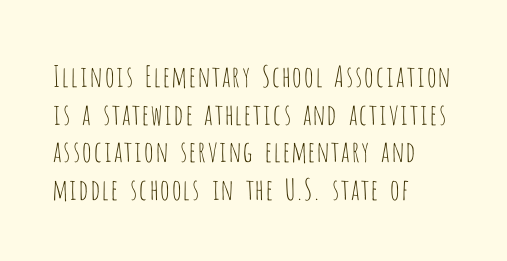
Descender tails drop into unmarked territory. Letterform terminals end flat and unadorned throughout the passage. Students, note that the glyphs here touch the page at normal intervals. You could not count columns in this text — the font is proportionally spaced.
